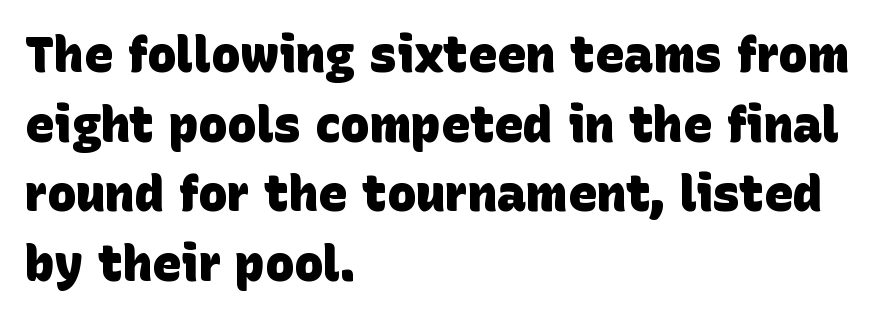
Q: Is the text bold? A: Yes.
Q: Is the typeface a serif or a sans-serif typeface? A: Sans-serif.
Q: Is the text underlined? A: No.
Q: How is the paragraph aligned? A: Left-aligned.
Q: Is the spacing between letters normal or unusually wide? A: Normal.
Q: Is the spacing between lines tight, normal or loose? A: Normal.
Q: Width (condensed, normal, or wide)? A: Normal.
Q: Stroke contrast? A: Low.
Q: x-height? A: Large.
Q: Monospaced? A: No.
